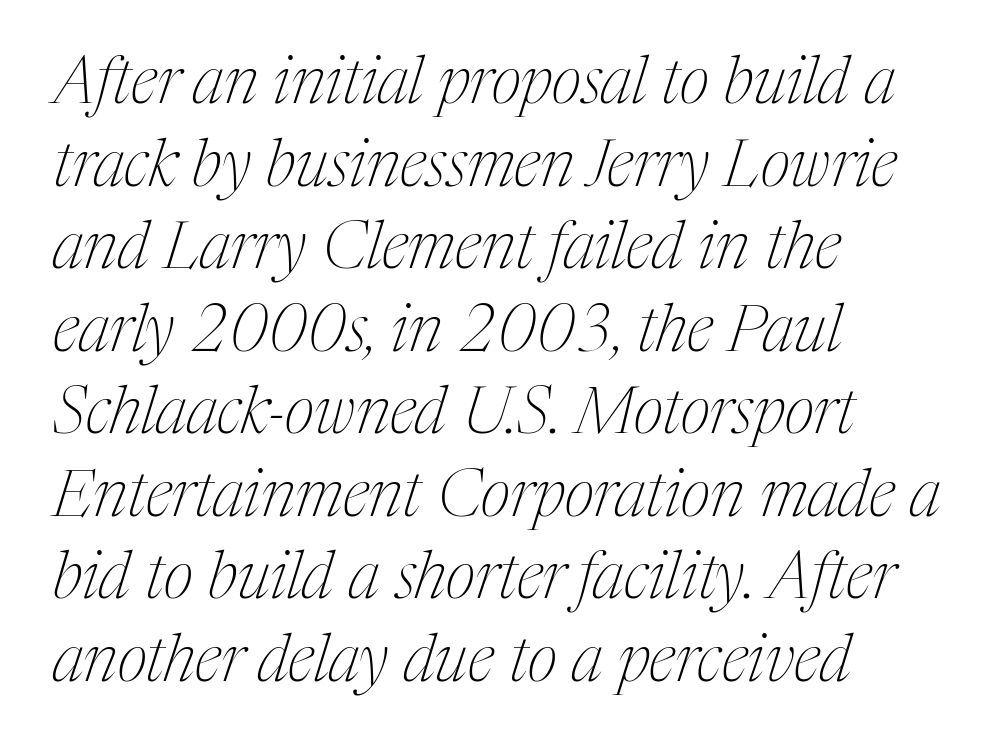
Style check: oblique. Every row of glyphs begins at an identical x-position on the left. Decoration check: the copy has no underline. This sample has the flowing, uneven cadence of proportional lettering.
